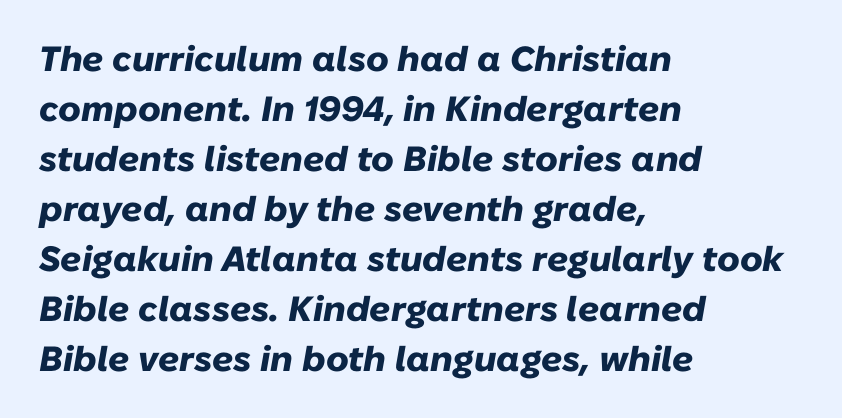
The image shows 35 px heavy type, italic (leaning right); set left-aligned, normal line spacing (1.43x), normal letter spacing, not underlined; low stroke contrast and a medium x-height.
